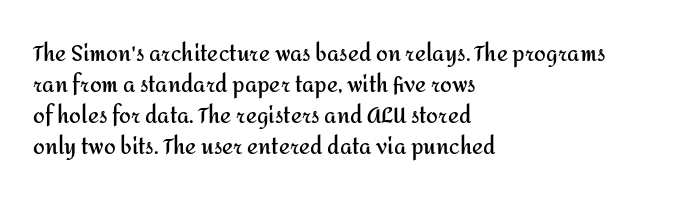
{"italic": "no", "bold": "yes", "underline": "no", "align": "left", "line_spacing": "normal", "line_spacing_ratio": 1.48, "letter_spacing": "normal", "letter_spacing_em": 0.0, "glyph_px": 21}
